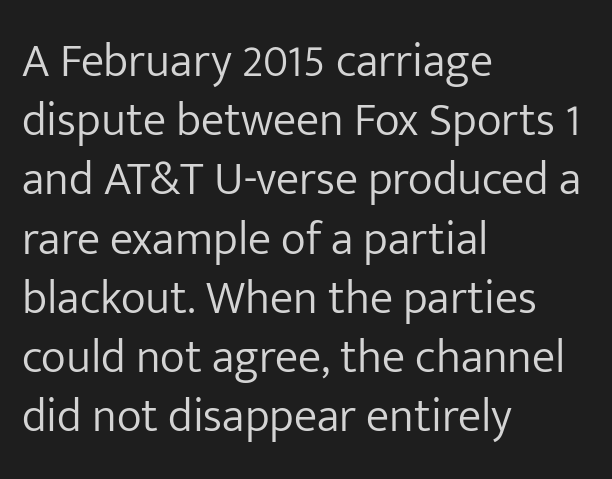
The image shows 47 px light sans-serif type, upright; set left-aligned, normal line spacing (1.26x), normal letter spacing, not underlined; low stroke contrast and a medium x-height.
